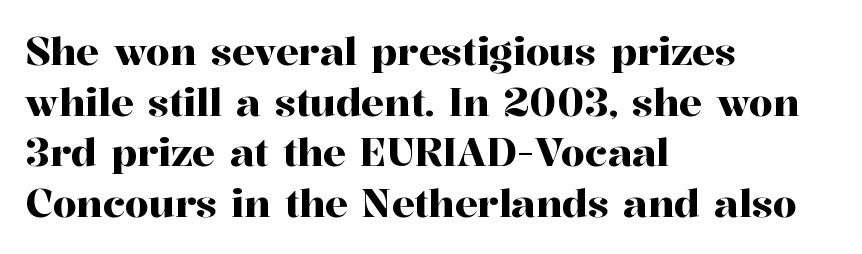
{"serif": "yes", "italic": "no", "width": "normal", "stroke_contrast": "high", "x_height": "medium", "monospaced": "no", "underline": "no", "align": "left", "line_spacing": "normal", "line_spacing_ratio": 1.33, "letter_spacing": "normal", "letter_spacing_em": 0.0, "glyph_px": 38}
